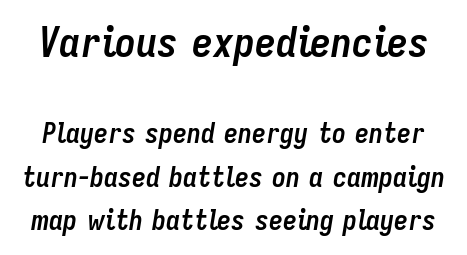
{"italic": "yes", "lean": "right", "slant_degrees": 9, "bold": "yes", "weight": "semibold", "width": "condensed", "stroke_contrast": "low", "x_height": "medium", "monospaced": "no", "underline": "no", "line_spacing": "normal", "line_spacing_ratio": 1.56, "letter_spacing": "normal", "letter_spacing_em": 0.0, "larger_block": "first", "size_ratio": 1.5, "glyph_px": 42}
